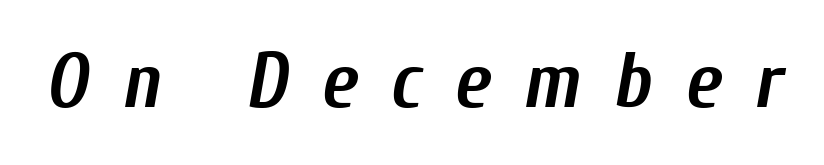
A typesetter would call this proportional, since set widths differ per character. Observe the lean: these are italic letterforms. Loose tracking; the words dissolve into strings of separated letters. The words here are not underlined.
